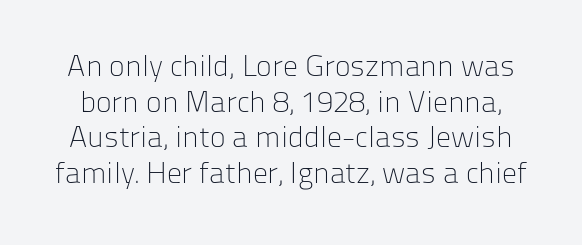
Q: Is the text bold? A: No.
Q: Is the text italic (slanted)? A: No, it is upright.
Q: Is the typeface a serif or a sans-serif typeface? A: Sans-serif.
Q: Is the text underlined? A: No.
Q: Is the spacing between letters normal or unusually wide? A: Normal.
Q: Width (condensed, normal, or wide)? A: Normal.
Q: Stroke contrast? A: Low.
Q: x-height? A: Medium.
Q: Monospaced? A: No.
